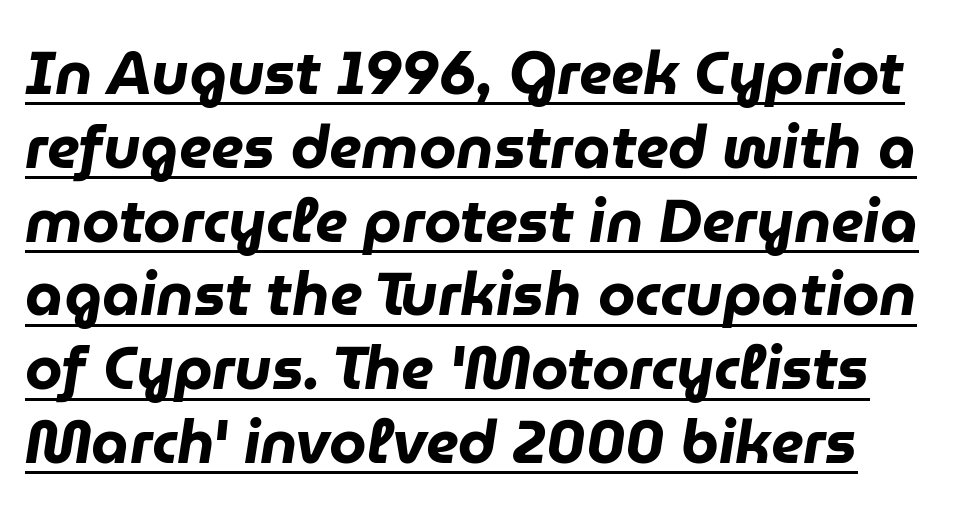
The image shows 60 px heavy type, italic (leaning right); set line spacing 1.23x, normal letter spacing, underlined; low stroke contrast and a medium x-height.
